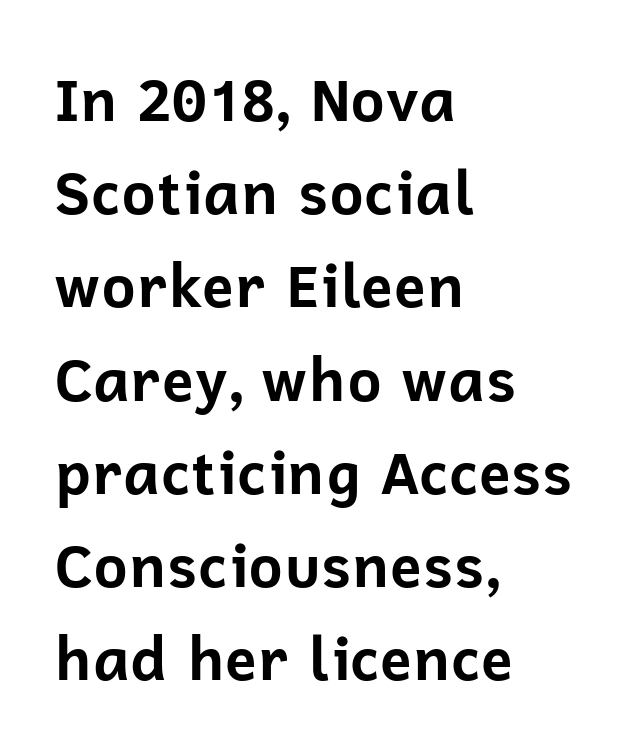
Q: Is the text bold? A: Yes.
Q: Is the text italic (slanted)? A: No, it is upright.
Q: Is the typeface a serif or a sans-serif typeface? A: Sans-serif.
Q: Is the text underlined? A: No.
Q: How is the paragraph aligned? A: Left-aligned.
Q: Is the spacing between letters normal or unusually wide? A: Normal.
Q: Is the spacing between lines tight, normal or loose? A: Normal.
Q: Width (condensed, normal, or wide)? A: Normal.
Q: Stroke contrast? A: Low.
Q: x-height? A: Medium.
Q: Monospaced? A: No.
